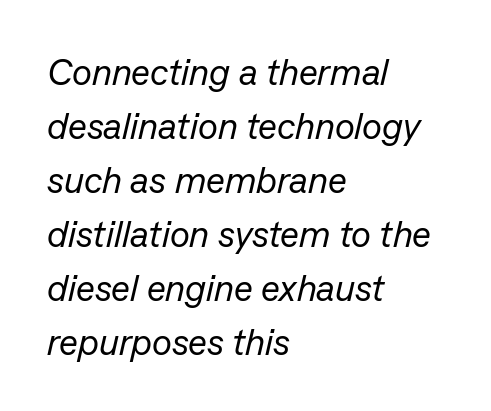
The leading is moderate, giving the passage an even texture. Caption: multi-line text, flush left, ragged right. Type without underlining. The face used here has a pronounced slope to its letters. Weight: in the light-to-regular range. Think of a printed novel: that variable character pitch is what you see here.
